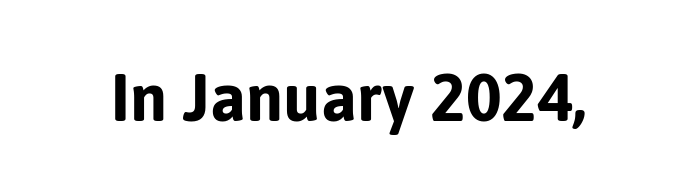
Between one letter and the next there's only the usual sliver of space. Is this a sans? Yes — the strokes have no serifs. This rendering features lettering with no underline. This is the regular roman posture of the typeface. Each letter keeps its own natural width here, so spacing adapts to shape.
